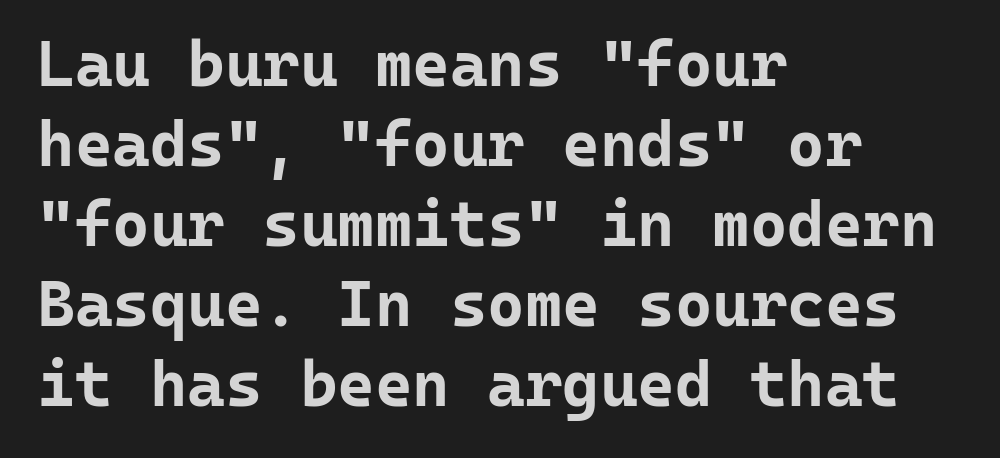
Q: Is the text bold? A: Yes.
Q: Is the text italic (slanted)? A: No, it is upright.
Q: Is the typeface a serif or a sans-serif typeface? A: Sans-serif.
Q: Is the text underlined? A: No.
Q: How is the paragraph aligned? A: Left-aligned.
Q: Is the spacing between letters normal or unusually wide? A: Normal.
Q: Is the spacing between lines tight, normal or loose? A: Normal.
Q: Width (condensed, normal, or wide)? A: Normal.
Q: Stroke contrast? A: Low.
Q: x-height? A: Medium.
Q: Monospaced? A: Yes.
